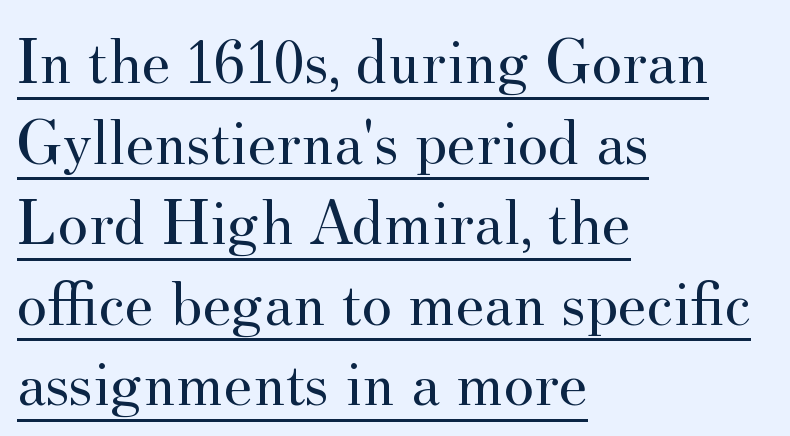
Bold? No — there's no thickening of the strokes. Do the characters align in a grid? No, the font is proportional. What stands out about the letter spacing? Nothing — it is the standard amount. The type sits square on the baseline with zero lean.
